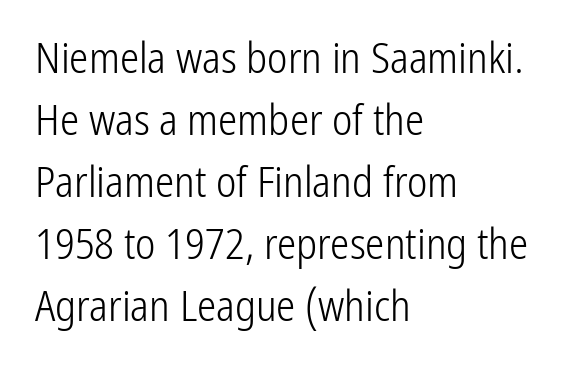
The image shows 43 px light, condensed sans-serif type, upright; set left-aligned, normal line spacing (1.44x), normal letter spacing, not underlined; low stroke contrast and a medium x-height.
